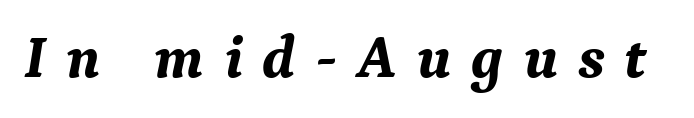
Honestly, there is no underline to notice here at all. Summary of weight: heavy, a full bold. Is this a fixed-width face? No — the glyphs have proportional, varying widths. You could only call the tracking loose — the letters float apart. The font's italic variant was chosen for this text.
